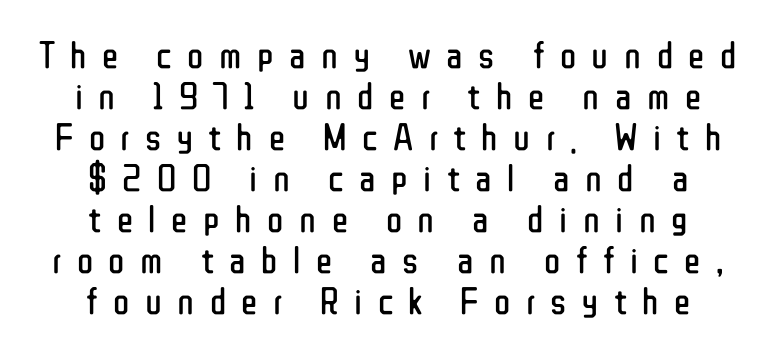
Q: Is the text bold? A: No.
Q: Is the text italic (slanted)? A: No, it is upright.
Q: Is the typeface a serif or a sans-serif typeface? A: Sans-serif.
Q: Is the text underlined? A: No.
Q: How is the paragraph aligned? A: Centered.
Q: Is the spacing between letters normal or unusually wide? A: Unusually wide.
Q: Is the spacing between lines tight, normal or loose? A: Tight.
Q: Width (condensed, normal, or wide)? A: Condensed.
Q: Stroke contrast? A: Low.
Q: x-height? A: Medium.
Q: Monospaced? A: No.
